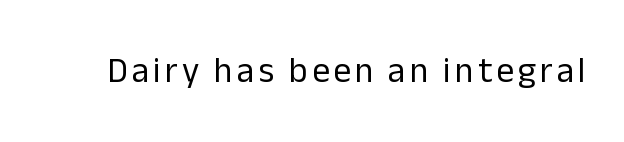
{"serif": "no", "italic": "no", "bold": "no", "weight": "regular", "width": "normal", "stroke_contrast": "low", "x_height": "medium", "monospaced": "no", "underline": "no", "glyph_px": 35}
